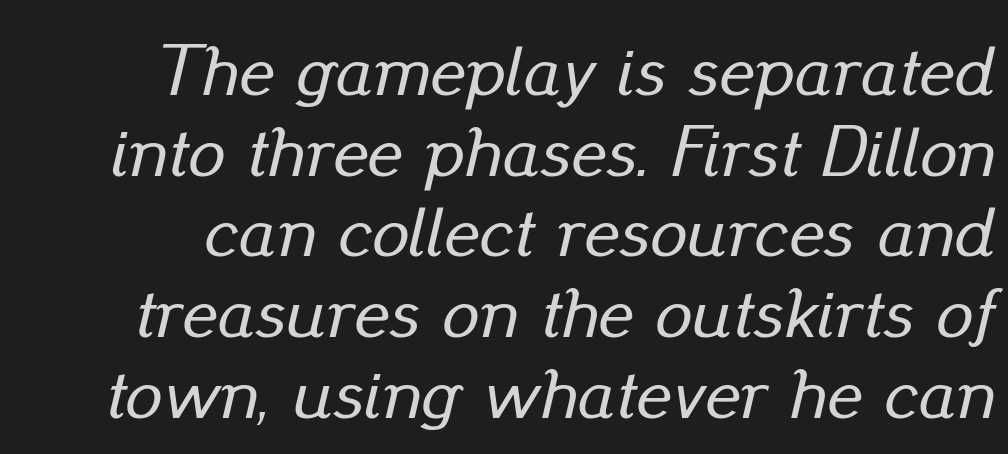
{"italic": "yes", "lean": "right", "slant_degrees": 13, "width": "normal", "stroke_contrast": "low", "x_height": "small", "monospaced": "no", "underline": "no", "line_spacing": "tight", "line_spacing_ratio": 1.09, "letter_spacing": "normal", "letter_spacing_em": 0.0, "glyph_px": 74}
